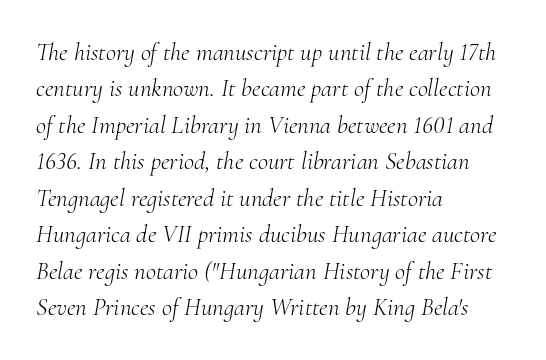
Q: Is the text bold? A: No.
Q: Is the text italic (slanted)? A: Yes, it leans right by about 10 degrees.
Q: Is the text underlined? A: No.
Q: How is the paragraph aligned? A: Left-aligned.
Q: Is the spacing between letters normal or unusually wide? A: Normal.
Q: Is the spacing between lines tight, normal or loose? A: Normal.
